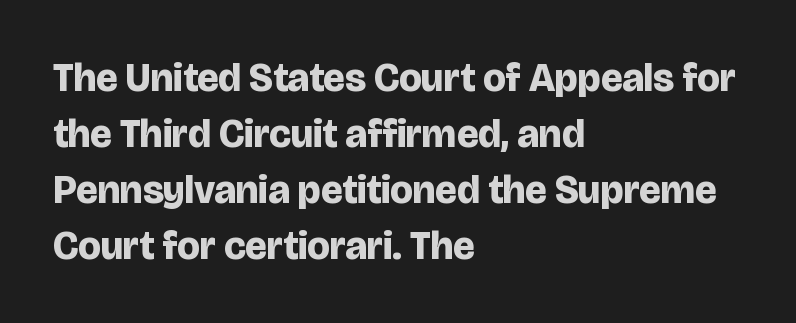
{"serif": "no", "italic": "no", "bold": "yes", "weight": "bold", "width": "normal", "stroke_contrast": "low", "x_height": "large", "monospaced": "no", "underline": "no", "align": "left", "line_spacing": "normal", "line_spacing_ratio": 1.4, "letter_spacing": "normal", "letter_spacing_em": 0.0, "glyph_px": 40}
